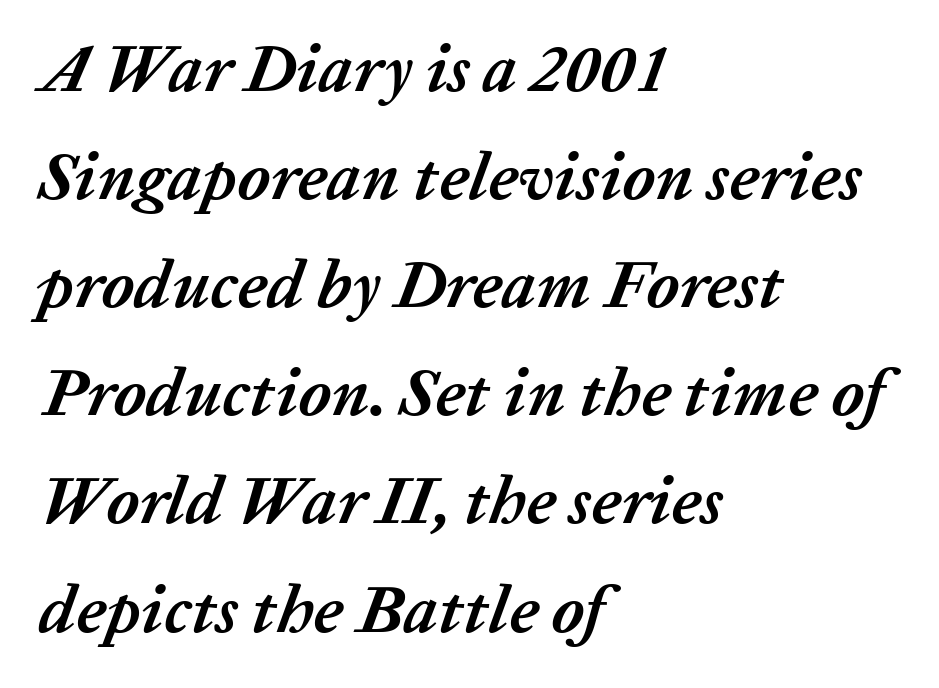
The image shows 68 px semibold type, italic (leaning right); set left-aligned, normal line spacing (1.59x), normal letter spacing, not underlined; low stroke contrast and a medium x-height.
